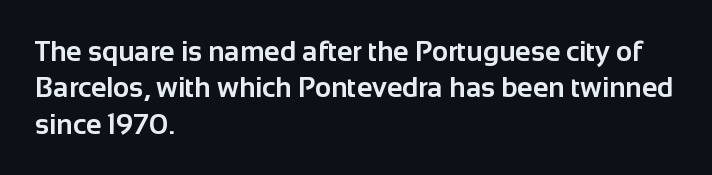
Has an underline been added? It has not. There is no visible air inserted between adjacent glyphs. The ragged edge is on the right, which tells us the setting is flush left. Look at the stroke-to-counter ratio: heavy, a bold. A sans-serif font was chosen for this passage.
